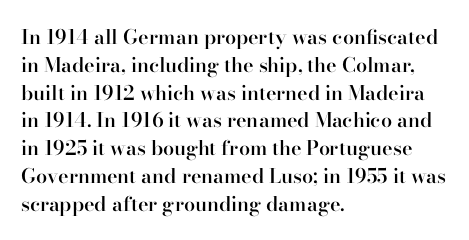
The image shows 20 px text type, upright; set left-aligned, normal line spacing (1.39x), normal letter spacing, not underlined.
